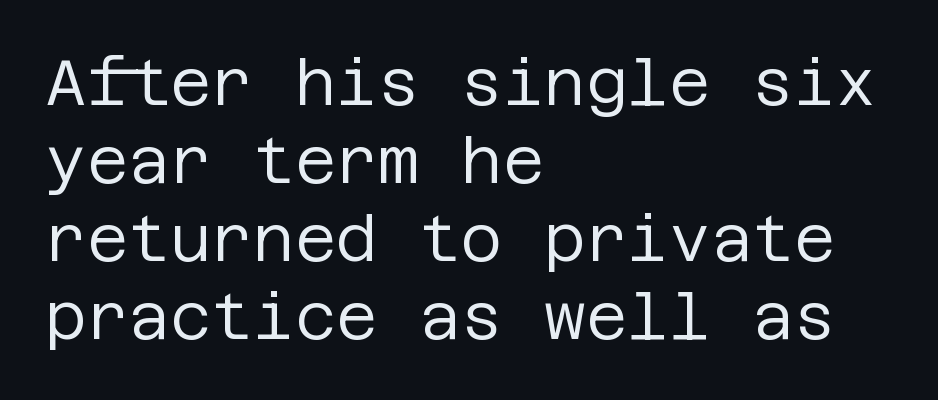
Stem width sits at or under what a default text font uses. Unmarked baselines from the first word to the last. A student would call this left alignment; a typographer would say flush left, rag right. Every stem runs plumb, perpendicular to the baseline. What stands out about the letter spacing? Nothing — it is the standard amount. Note: no serifs on the glyphs.
